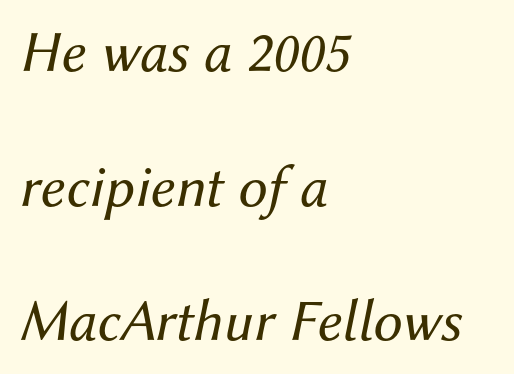
Q: Is the text bold? A: No.
Q: Is the text italic (slanted)? A: Yes, it leans right by about 12 degrees.
Q: Is the text underlined? A: No.
Q: How is the paragraph aligned? A: Left-aligned.
Q: Is the spacing between letters normal or unusually wide? A: Normal.
Q: Is the spacing between lines tight, normal or loose? A: Loose.
Q: Width (condensed, normal, or wide)? A: Normal.
Q: Stroke contrast? A: Medium.
Q: x-height? A: Medium.
Q: Monospaced? A: No.
